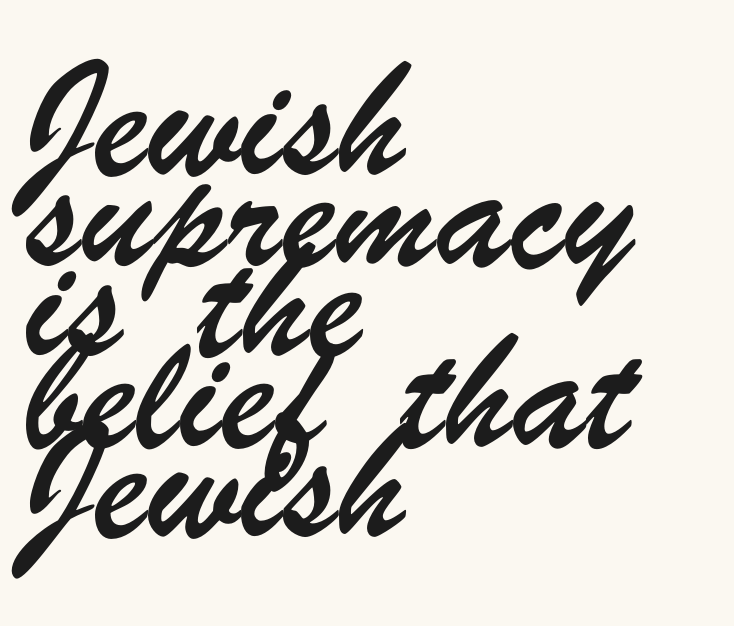
The image shows 73 px condensed sans-serif type; set left-aligned, line spacing 1.24x, normal letter spacing, not underlined; low stroke contrast and a small x-height.
